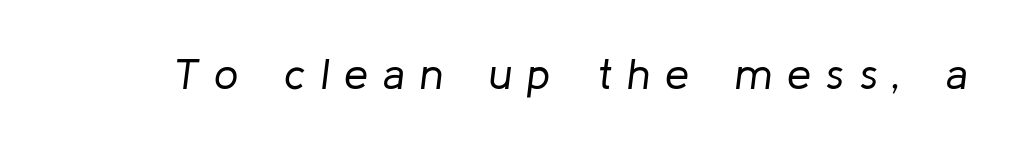
The image shows 43 px regular-weight type, italic (leaning right); set unusually wide letter spacing (+0.35 em), not underlined; low stroke contrast and a medium x-height.
